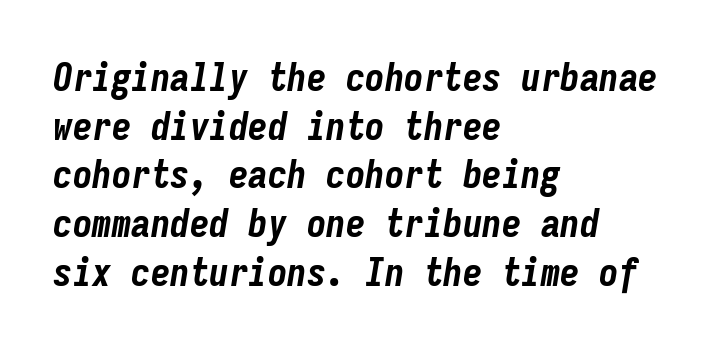
Emphasis-style slanted type is in use. Each glyph is drawn with heavy, bold strokes. The rendering uses a moderate line-height, typical for paragraphs. Left-aligned paragraph, ragged on the right.
